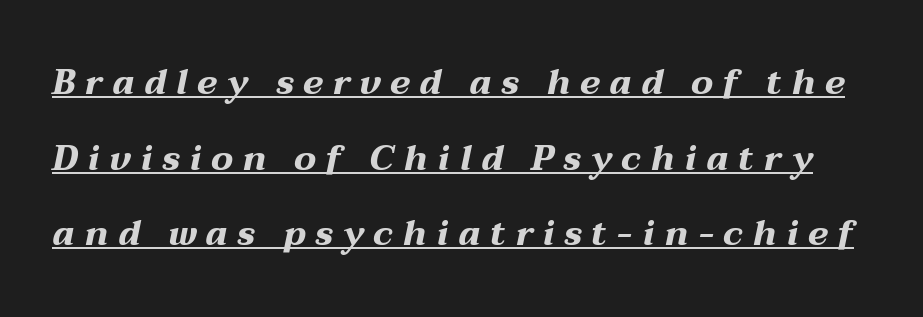
The image shows 35 px bold, wide type, italic (leaning right); set loose line spacing (2.16x), unusually wide letter spacing (+0.27 em), underlined; medium stroke contrast and a medium x-height.
